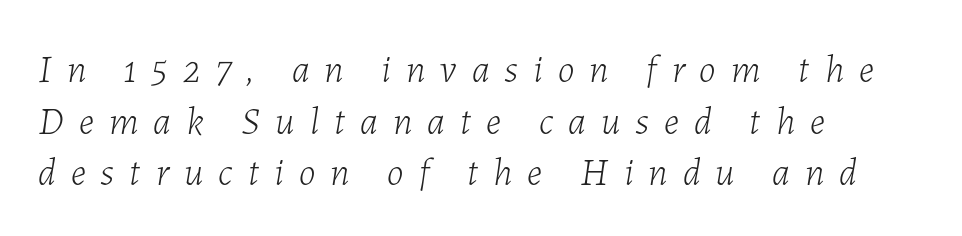
The image shows 38 px light type, italic (leaning right); set left-aligned, normal line spacing (1.36x), unusually wide letter spacing (+0.4 em), not underlined; low stroke contrast and a medium x-height.
